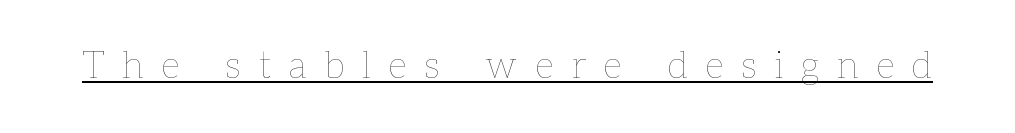
Q: Is the text bold? A: No.
Q: Is the text italic (slanted)? A: No, it is upright.
Q: Is the text underlined? A: Yes.
Q: Is the spacing between letters normal or unusually wide? A: Unusually wide.
Q: Width (condensed, normal, or wide)? A: Normal.
Q: Stroke contrast? A: Low.
Q: x-height? A: Medium.
Q: Monospaced? A: No.
